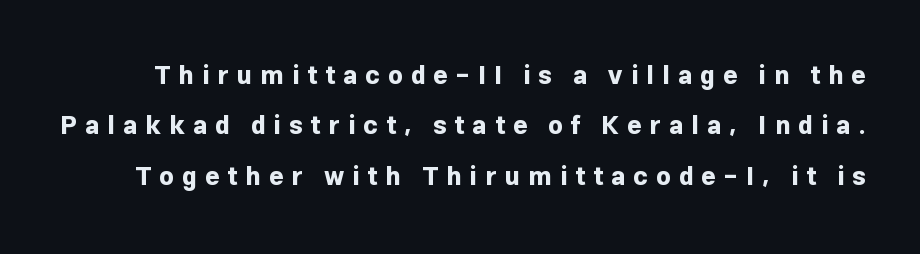
Honestly, the rows look like they've been pulled way apart. The line texture is sparse and dotted thanks to wide tracking. A dark, heavy texture on the line: the type is bold. No word sits above an underline.
